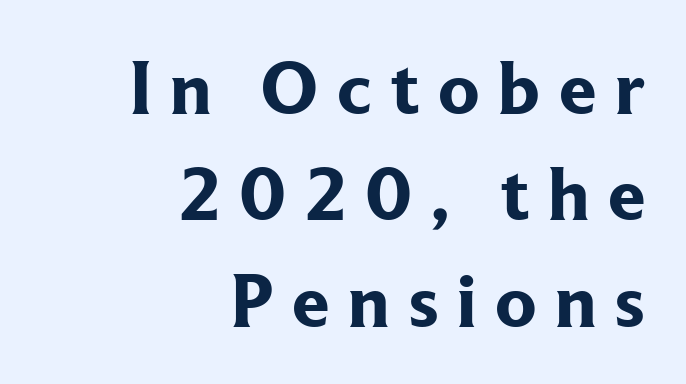
The letters stand straight up with perfectly vertical stems. Typeset ragged left — the right edge is the straight one. You could not count columns in this text — the font is proportionally spaced. Underlining? Definitely not there. As a designer I'd log this as weight 700, bold. The passage shown is typeset with a serif family.
